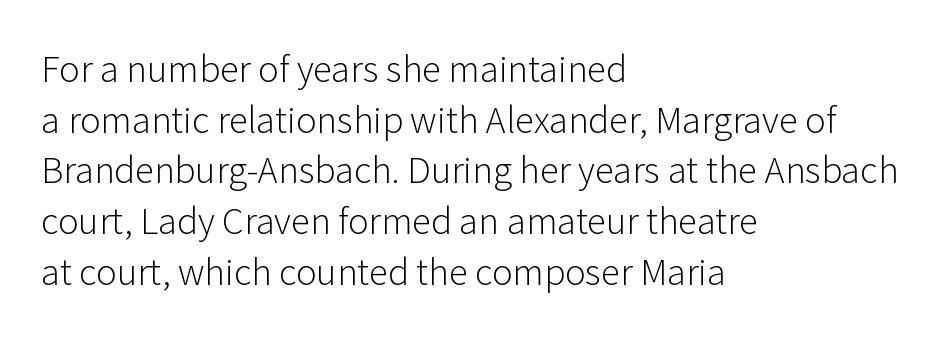
Q: Is the text bold? A: No.
Q: Is the text italic (slanted)? A: No, it is upright.
Q: Is the typeface a serif or a sans-serif typeface? A: Sans-serif.
Q: Is the text underlined? A: No.
Q: How is the paragraph aligned? A: Left-aligned.
Q: Is the spacing between letters normal or unusually wide? A: Normal.
Q: Is the spacing between lines tight, normal or loose? A: Normal.
Q: Width (condensed, normal, or wide)? A: Normal.
Q: Stroke contrast? A: Low.
Q: x-height? A: Medium.
Q: Monospaced? A: No.
